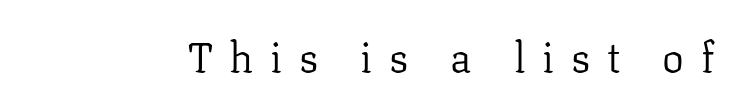
Q: Is the text bold? A: No.
Q: Is the text italic (slanted)? A: No, it is upright.
Q: Is the typeface a serif or a sans-serif typeface? A: Serif.
Q: Is the text underlined? A: No.
Q: Is the spacing between letters normal or unusually wide? A: Unusually wide.
Q: Width (condensed, normal, or wide)? A: Normal.
Q: Stroke contrast? A: Low.
Q: x-height? A: Medium.
Q: Monospaced? A: No.
